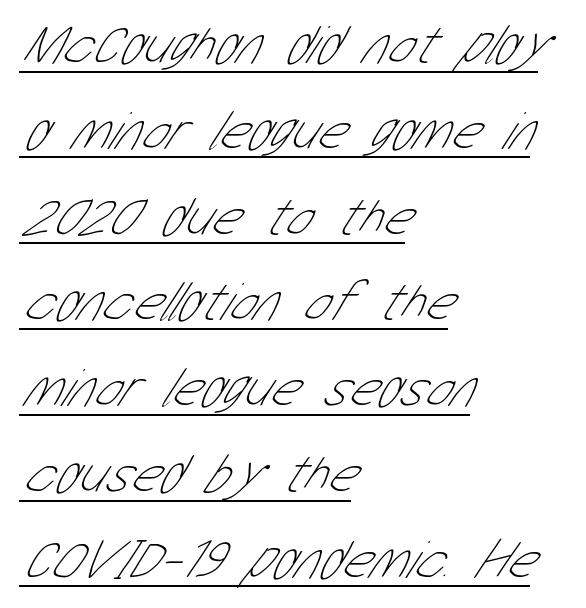
{"serif": "no", "bold": "no", "weight": "thin", "width": "condensed", "stroke_contrast": "low", "x_height": "medium", "monospaced": "no", "underline": "yes", "align": "left", "line_spacing": "normal", "line_spacing_ratio": 1.56, "letter_spacing": "normal", "letter_spacing_em": 0.0, "glyph_px": 55}
